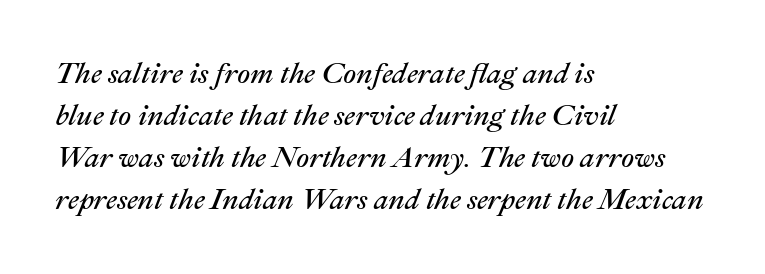
Is the stroke heavy? The answer is a plain regular-or-lighter. The typography opts for an oblique posture over an upright one. Character widths vary here, with narrow letters taking less room than wide ones. Notice how the passage keeps a crisp vertical edge on the left only. This block has exactly the height ordinary leading produces.
